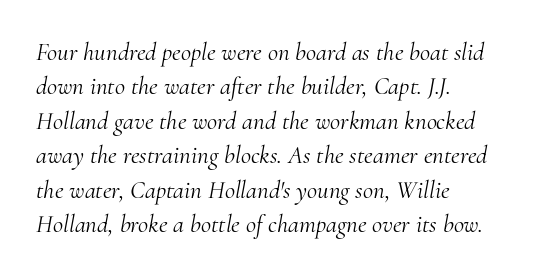
The lines in this sample share a left origin and differ only in where they stop. The font's italic variant was chosen for this text. The rows are spaced the way most documents space them. The glyphs are unaccompanied by any horizontal stroke below them. The face looks like a standard text weight, possibly lighter. The type is set solid horizontally, with unmodified tracking.
